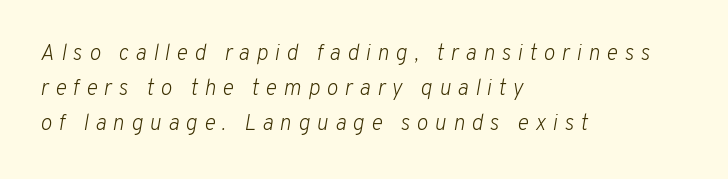
{"italic": "yes", "lean": "right", "slant_degrees": 10, "bold": "no", "underline": "no", "align": "left", "line_spacing": "normal", "line_spacing_ratio": 1.58, "letter_spacing": "wide", "letter_spacing_em": 0.3, "glyph_px": 22}
